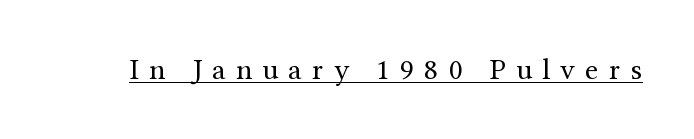
{"serif": "yes", "italic": "no", "bold": "no", "weight": "regular", "width": "normal", "stroke_contrast": "medium", "x_height": "medium", "monospaced": "no", "underline": "yes", "letter_spacing": "wide", "letter_spacing_em": 0.34, "glyph_px": 30}
